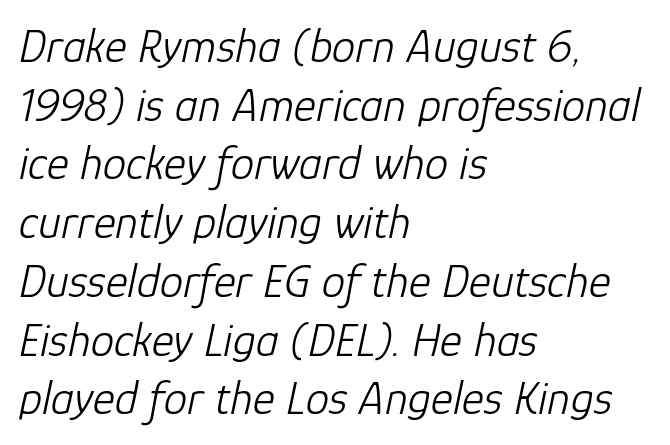
{"italic": "yes", "lean": "right", "slant_degrees": 12, "bold": "no", "weight": "light", "width": "normal", "stroke_contrast": "low", "x_height": "medium", "monospaced": "no", "underline": "no", "align": "left", "line_spacing": "normal", "line_spacing_ratio": 1.25, "letter_spacing": "normal", "letter_spacing_em": 0.0, "glyph_px": 47}
